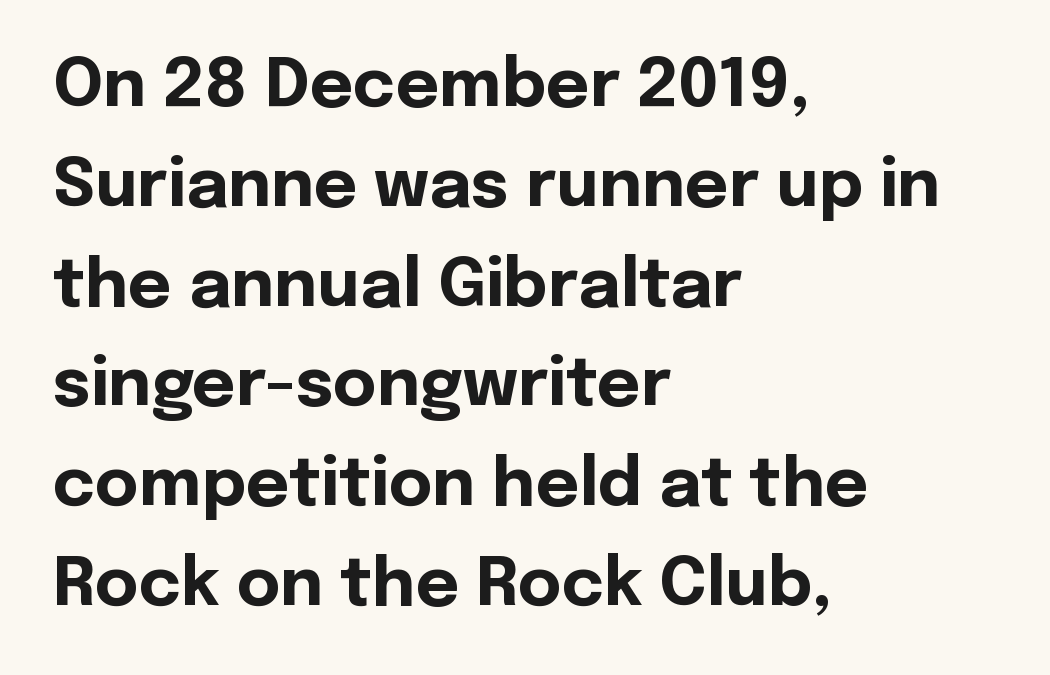
Q: Is the text bold? A: Yes.
Q: Is the text italic (slanted)? A: No, it is upright.
Q: Is the typeface a serif or a sans-serif typeface? A: Sans-serif.
Q: Is the text underlined? A: No.
Q: How is the paragraph aligned? A: Left-aligned.
Q: Is the spacing between letters normal or unusually wide? A: Normal.
Q: Is the spacing between lines tight, normal or loose? A: Normal.
Q: Width (condensed, normal, or wide)? A: Normal.
Q: x-height? A: Medium.
Q: Monospaced? A: No.
